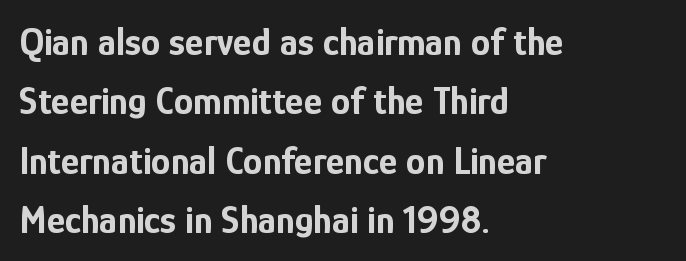
Q: Is the text bold? A: Yes.
Q: Is the text italic (slanted)? A: No, it is upright.
Q: Is the typeface a serif or a sans-serif typeface? A: Sans-serif.
Q: Is the text underlined? A: No.
Q: How is the paragraph aligned? A: Left-aligned.
Q: Is the spacing between letters normal or unusually wide? A: Normal.
Q: Is the spacing between lines tight, normal or loose? A: Normal.
Q: Width (condensed, normal, or wide)? A: Condensed.
Q: Stroke contrast? A: Low.
Q: x-height? A: Medium.
Q: Monospaced? A: No.
